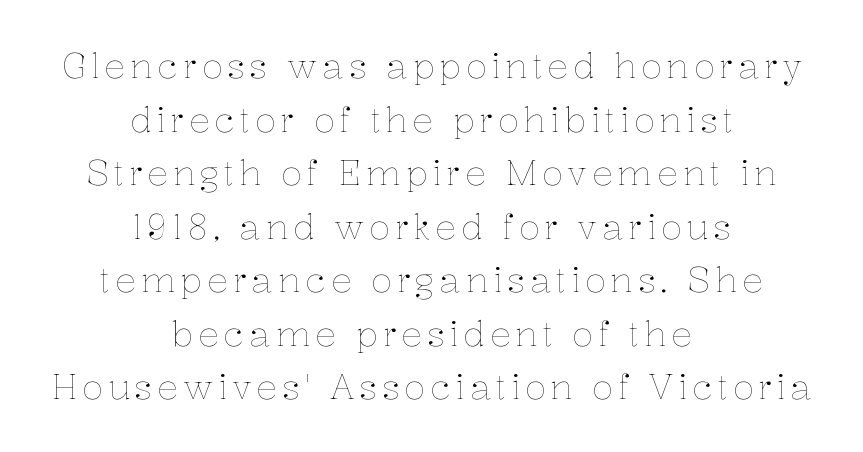
Q: Is the text bold? A: No.
Q: Is the text italic (slanted)? A: No, it is upright.
Q: Is the text underlined? A: No.
Q: How is the paragraph aligned? A: Centered.
Q: Is the spacing between lines tight, normal or loose? A: Normal.
Q: Width (condensed, normal, or wide)? A: Normal.
Q: Stroke contrast? A: Low.
Q: x-height? A: Medium.
Q: Monospaced? A: No.
